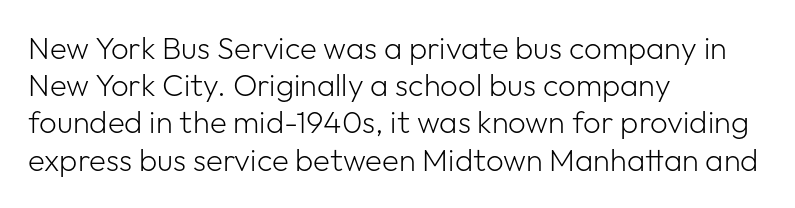
You could not count columns in this text — the font is proportionally spaced. The gaps between neighbouring characters are ordinary and unremarkable. Summary of weight: not heavy and not bold. The paragraph shown leans on its left margin.
